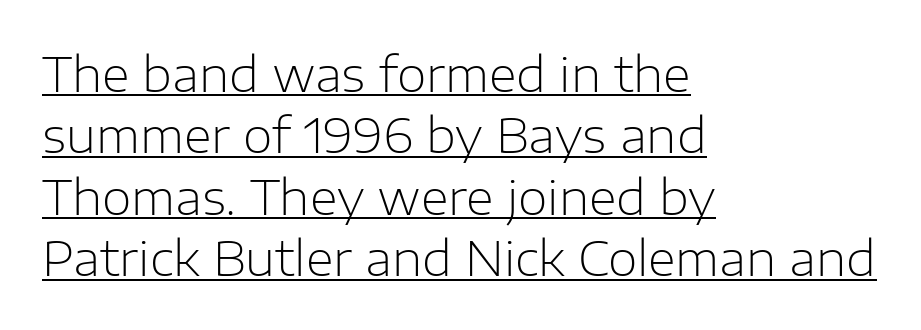
Each line of the rendering has a horizontal stroke beneath the glyphs. What's the leading like? Ordinary, nothing unusual. No feet cap the strokes, marking this as sans-serif type. Vertical stems look standard width or narrower in stroke.
